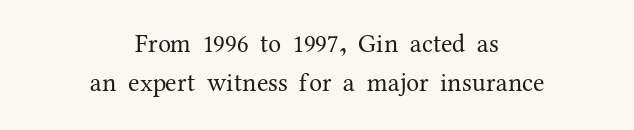
The image shows 26 px text type, upright; set centered, normal line spacing (1.49x), normal letter spacing, not underlined.
